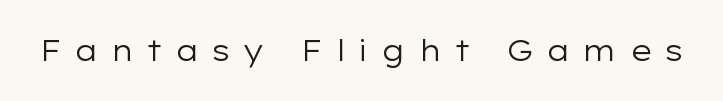
{"serif": "no", "italic": "no", "bold": "no", "weight": "regular", "width": "wide", "stroke_contrast": "low", "x_height": "medium", "monospaced": "no", "underline": "no", "letter_spacing": "wide", "letter_spacing_em": 0.4, "glyph_px": 29}
